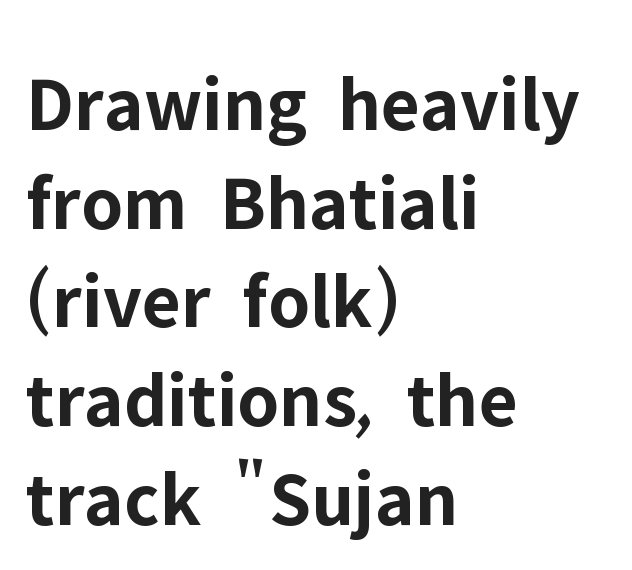
{"serif": "no", "italic": "no", "bold": "yes", "weight": "bold", "width": "normal", "stroke_contrast": "low", "x_height": "medium", "monospaced": "no", "underline": "no", "align": "left", "line_spacing": "normal", "line_spacing_ratio": 1.25, "letter_spacing": "normal", "letter_spacing_em": 0.0, "glyph_px": 79}
